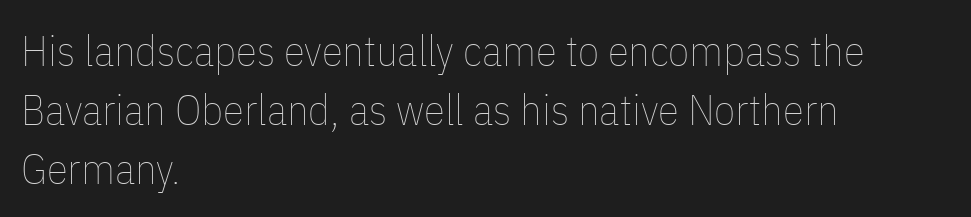
Teacher's note: observe the even left margin — that is flush-left alignment. The cut favours lightness, reaching ordinary text weight at its darkest. Italic? Not at all — the glyphs are vertical. Proportional: the letters do not fall into vertical columns. Default kerning and tracking; the words read as compact shapes.
